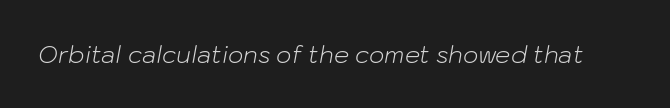
{"italic": "yes", "lean": "right", "slant_degrees": 10, "bold": "no", "underline": "no", "letter_spacing": "normal", "letter_spacing_em": 0.0, "glyph_px": 24}
